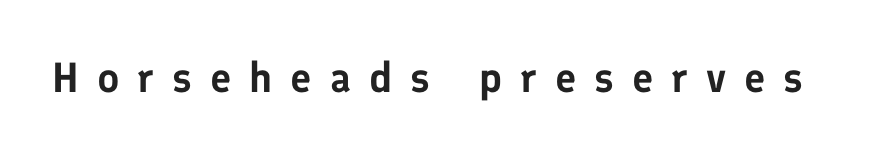
Do the letters lean? They stand straight. No feet cap the strokes, marking this as sans-serif type. Descender tails drop into unmarked territory. Letter spacing: wide. Note the varied advance widths — an 'i' is clearly narrower than an 'm'.
